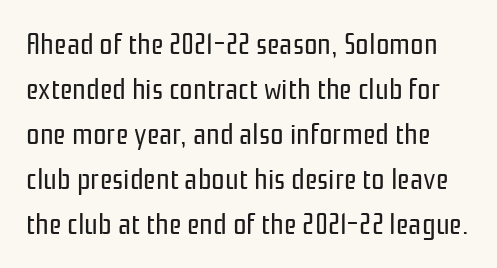
Q: Is the text bold? A: No.
Q: Is the text italic (slanted)? A: No, it is upright.
Q: Is the typeface a serif or a sans-serif typeface? A: Sans-serif.
Q: Is the text underlined? A: No.
Q: Is the spacing between letters normal or unusually wide? A: Normal.
Q: Is the spacing between lines tight, normal or loose? A: Normal.
Q: Width (condensed, normal, or wide)? A: Condensed.
Q: Stroke contrast? A: Low.
Q: x-height? A: Medium.
Q: Monospaced? A: No.
